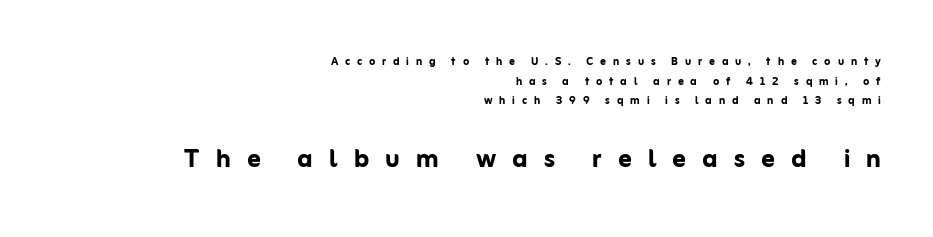
A flush-right, rag-left setting is used for this passage. Set as a true bold cut, around the 700 mark. Posture: vertical. In this sample the second text group is rendered at the bigger scale. This rendering widens character spacing well past its baseline value.
